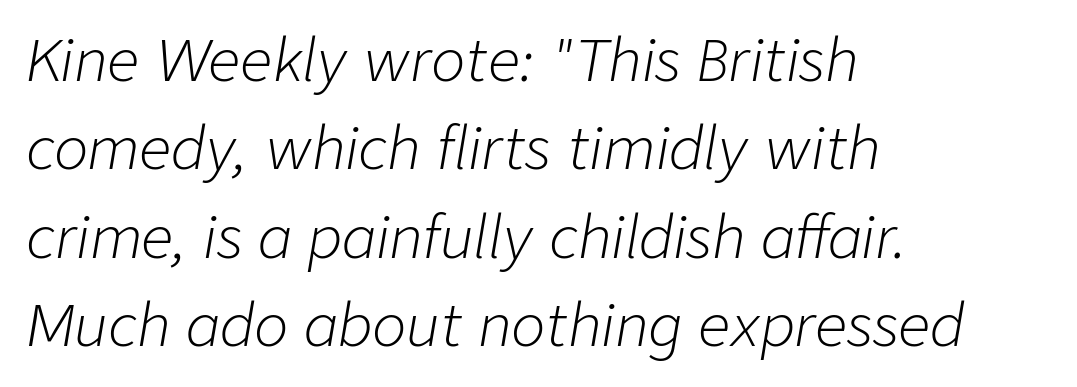
The image shows 57 px light type, italic (leaning right); set left-aligned, normal line spacing (1.55x), normal letter spacing, not underlined; low stroke contrast and a medium x-height.
